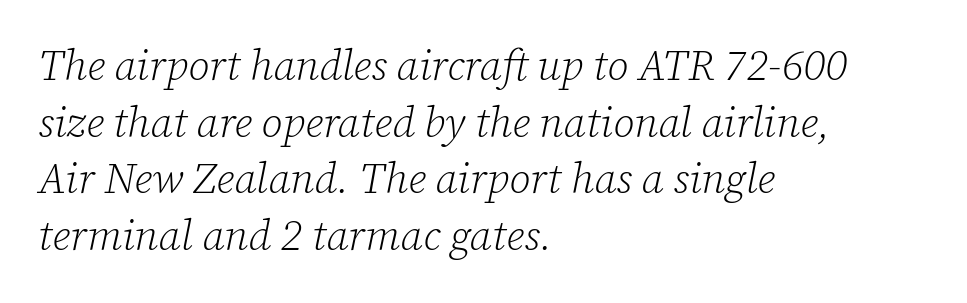
{"serif": "yes", "italic": "yes", "lean": "right", "slant_degrees": 12, "bold": "no", "weight": "light", "width": "normal", "stroke_contrast": "low", "x_height": "medium", "monospaced": "no", "underline": "no", "align": "left", "line_spacing": "normal", "line_spacing_ratio": 1.35, "letter_spacing": "normal", "letter_spacing_em": 0.0, "glyph_px": 42}
